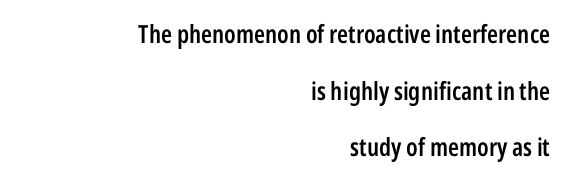
The image shows 25 px text type, upright; set right-aligned, loose line spacing (2.27x), normal letter spacing, not underlined.
